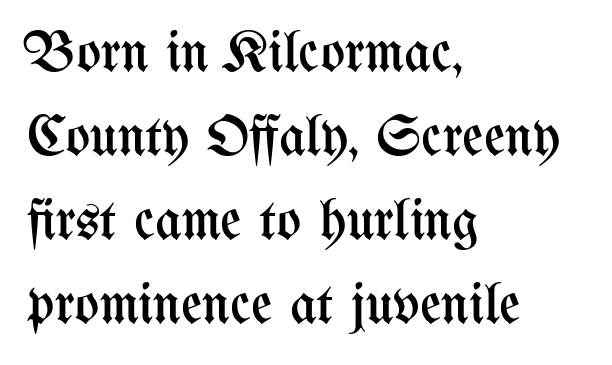
Q: Is the text bold? A: No.
Q: Is the text italic (slanted)? A: No, it is upright.
Q: Is the text underlined? A: No.
Q: How is the paragraph aligned? A: Left-aligned.
Q: Is the spacing between letters normal or unusually wide? A: Normal.
Q: Is the spacing between lines tight, normal or loose? A: Normal.
Q: Width (condensed, normal, or wide)? A: Condensed.
Q: Stroke contrast? A: Medium.
Q: x-height? A: Medium.
Q: Monospaced? A: No.
